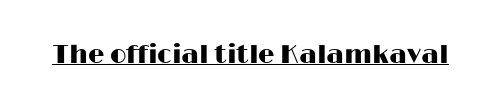
{"italic": "no", "underline": "yes", "letter_spacing": "normal", "letter_spacing_em": 0.0, "glyph_px": 26}
